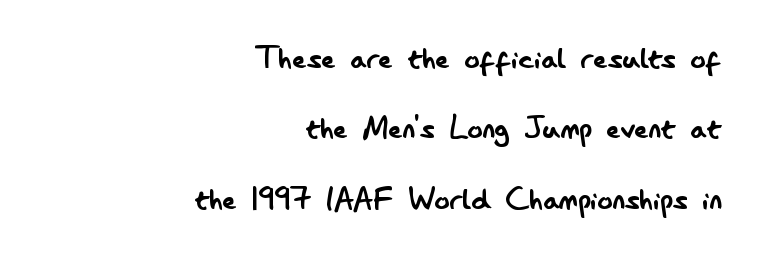
{"serif": "no", "italic": "no", "bold": "no", "weight": "regular", "width": "condensed", "stroke_contrast": "low", "x_height": "small", "monospaced": "no", "underline": "no", "align": "right", "line_spacing_ratio": 1.85, "letter_spacing": "normal", "letter_spacing_em": 0.0, "glyph_px": 38}
